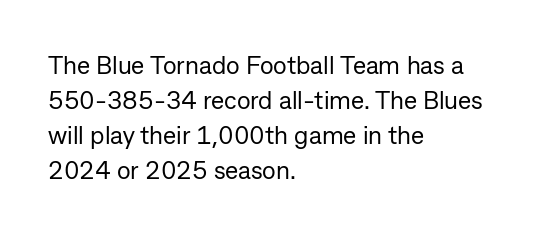
Nobody drew a line under any word here. The passage is arranged the way most books set body copy — flush left. Is the stroke heavy? The answer is a plain regular-or-lighter. Nobody touched the tracking dial on this one. A roman cut, with each character standing at attention. The space between consecutive lines is moderate.
